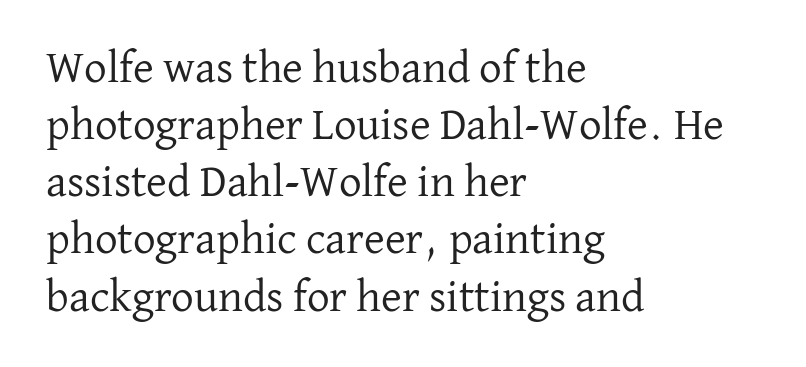
Letters have the restrained weight of plain body copy at most. Unlike a clean sans, this face finishes its strokes with serifs. The horizontal fit of the characters is conventional and even. Is this a fixed-width face? No — the glyphs have proportional, varying widths. The space beneath each line is pristine and unruled. Characters remain perfectly vertical along every line.
